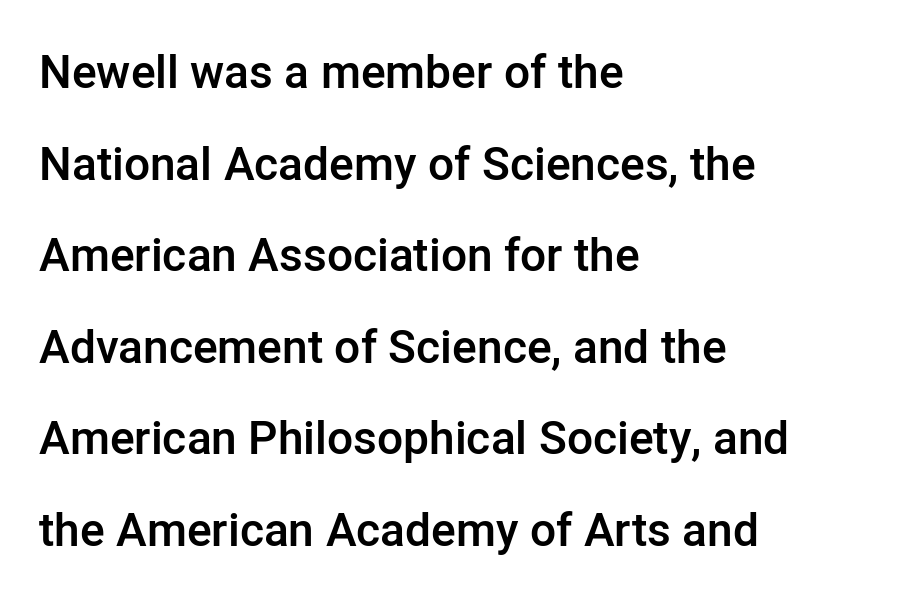
The image shows 46 px semibold sans-serif type, upright; set left-aligned, loose line spacing (1.99x), normal letter spacing, not underlined; low stroke contrast and a medium x-height.
